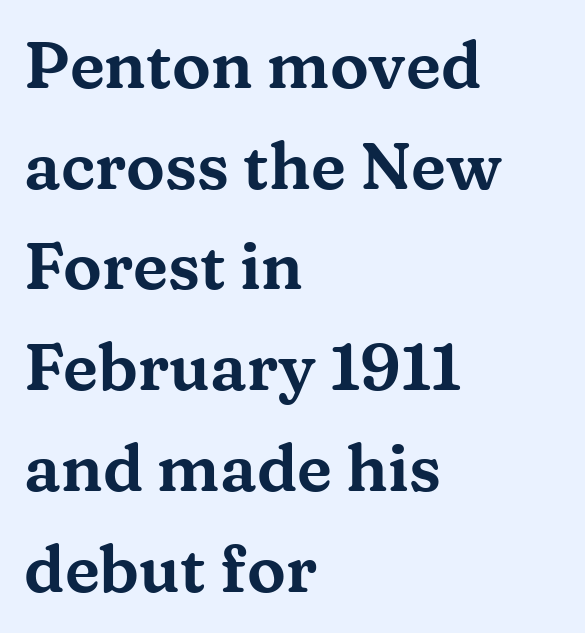
{"serif": "yes", "italic": "no", "width": "wide", "stroke_contrast": "medium", "x_height": "medium", "monospaced": "no", "underline": "no", "align": "left", "line_spacing": "normal", "line_spacing_ratio": 1.55, "letter_spacing": "normal", "letter_spacing_em": 0.0, "glyph_px": 65}
